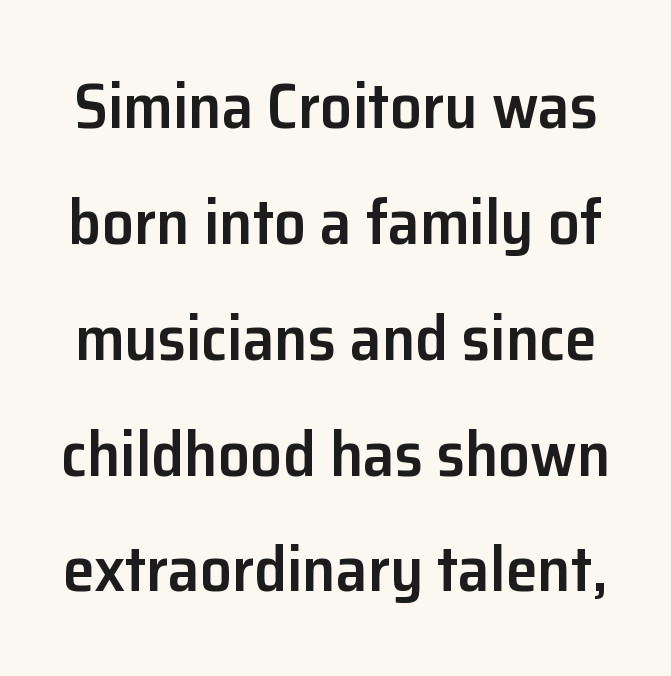
The image shows 64 px semibold sans-serif type, upright; set line spacing 1.81x, normal letter spacing, not underlined; low stroke contrast and a medium x-height.
